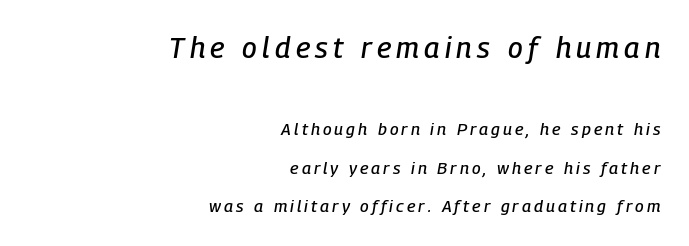
The image shows 29 px condensed type, italic (leaning right); set right-aligned, loose line spacing (2.27x), not underlined; the first (top) block is 1.71x larger; low stroke contrast and a medium x-height.
